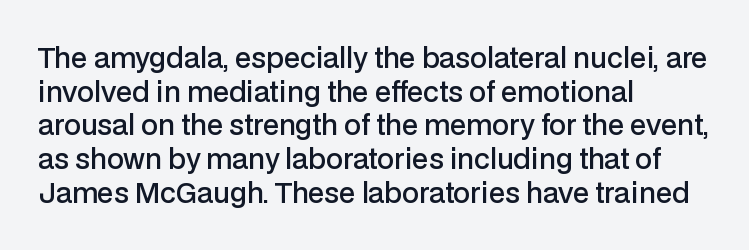
Does the copy run flush right? No — it runs flush left. The passage shown has conventional tracking throughout. Compared with an ordinary text face, these strokes are moderately heavier — a semibold. Unlike italic type, these characters show no tilt at all. No word sits above an underline.
